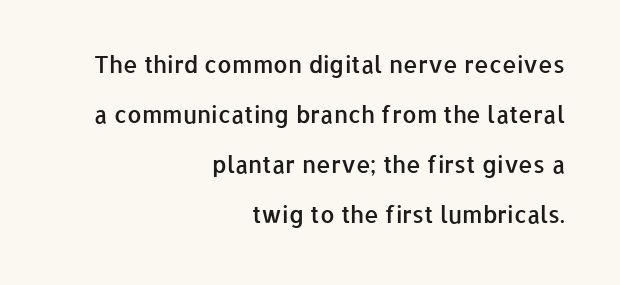
{"italic": "no", "bold": "semi", "underline": "no", "align": "right", "line_spacing": "loose", "line_spacing_ratio": 2.18, "letter_spacing": "normal", "letter_spacing_em": 0.0, "glyph_px": 23}
